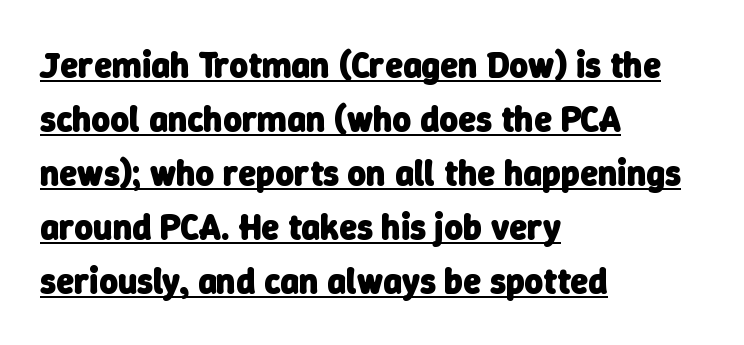
The image shows 36 px heavy sans-serif type; set left-aligned, normal line spacing (1.5x), normal letter spacing, underlined; low stroke contrast and a medium x-height.
